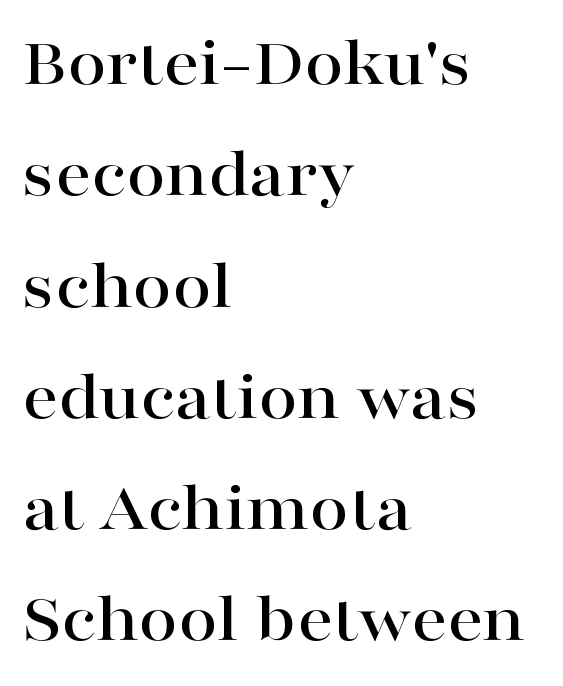
The image shows 70 px wide serif type, upright; set left-aligned, normal line spacing (1.59x), normal letter spacing, not underlined; high stroke contrast and a medium x-height.
